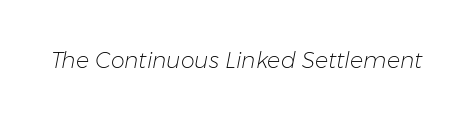
Q: Is the text bold? A: No.
Q: Is the text italic (slanted)? A: Yes, it leans right by about 11 degrees.
Q: Is the text underlined? A: No.
Q: Is the spacing between letters normal or unusually wide? A: Normal.
